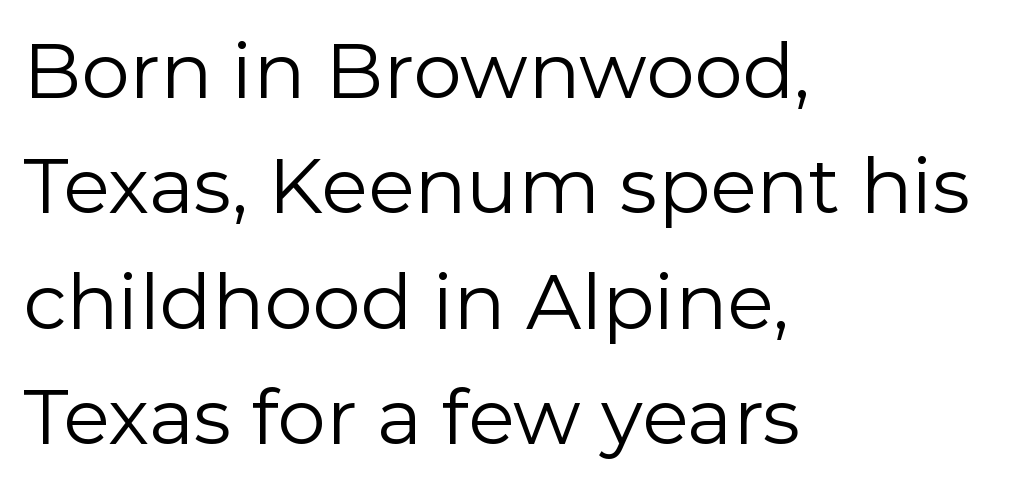
The image shows 77 px regular-weight sans-serif type, upright; set left-aligned, normal line spacing (1.5x), normal letter spacing, not underlined; a medium x-height.
